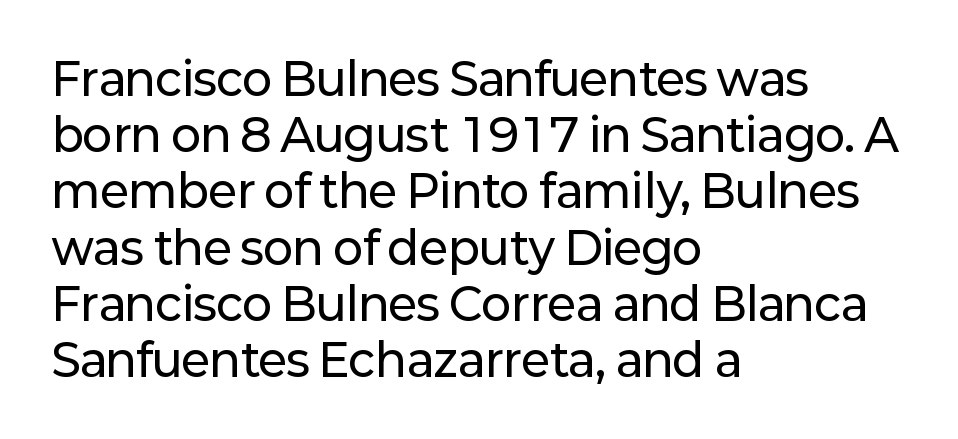
The image shows 45 px sans-serif type, upright; set left-aligned, normal line spacing (1.25x), normal letter spacing, not underlined; low stroke contrast and a medium x-height.
